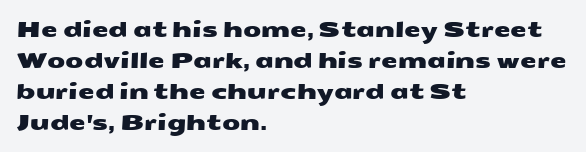
The lines in this sample share a left origin and differ only in where they stop. Underline: absent. If you measured baseline to baseline, you'd find a middling distance. Caption: standard tracking, unaltered.
